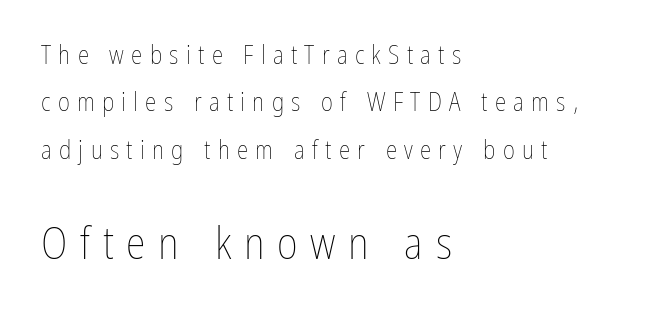
Typeset ragged right — the left edge is the straight one. Unlike italic type, these characters show no tilt at all. Stroke thickness stays within the range of a standard reading face or lighter. Decoration check: the copy has no underline. In this sample the second text group is rendered at the bigger scale.
